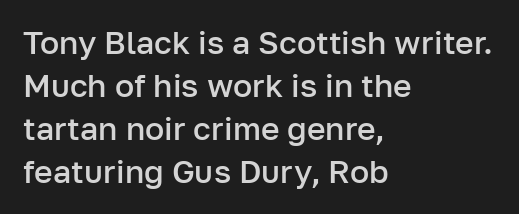
{"serif": "no", "italic": "no", "bold": "semi", "weight": "semibold", "width": "normal", "stroke_contrast": "low", "x_height": "medium", "monospaced": "no", "underline": "no", "align": "left", "line_spacing": "normal", "line_spacing_ratio": 1.34, "letter_spacing": "normal", "letter_spacing_em": 0.0, "glyph_px": 32}
